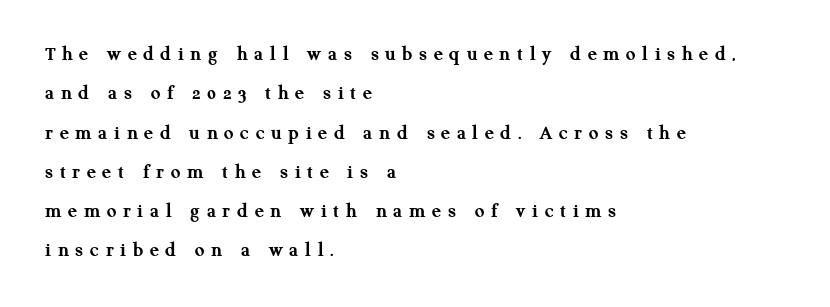
{"italic": "no", "bold": "yes", "underline": "no", "align": "left", "line_spacing_ratio": 1.87, "letter_spacing": "wide", "letter_spacing_em": 0.32, "glyph_px": 21}
